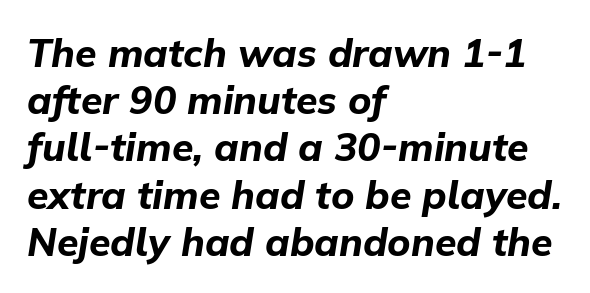
The image shows 39 px bold type, italic (leaning right); set left-aligned, line spacing 1.21x, normal letter spacing, not underlined; low stroke contrast and a medium x-height.
